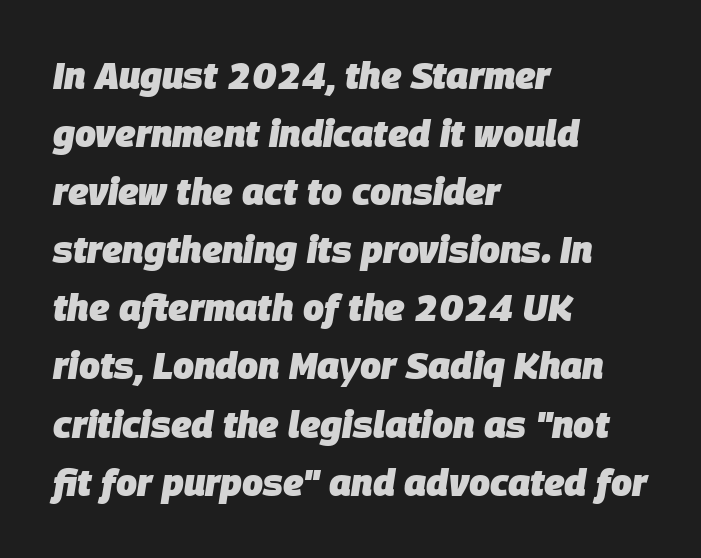
Unmarked baselines from the first word to the last. These lines are rendered in a variable-pitch font. Is the block centered? No — it sits flush against the left margin. Standard letterfit; no display-style spreading of the glyphs.
